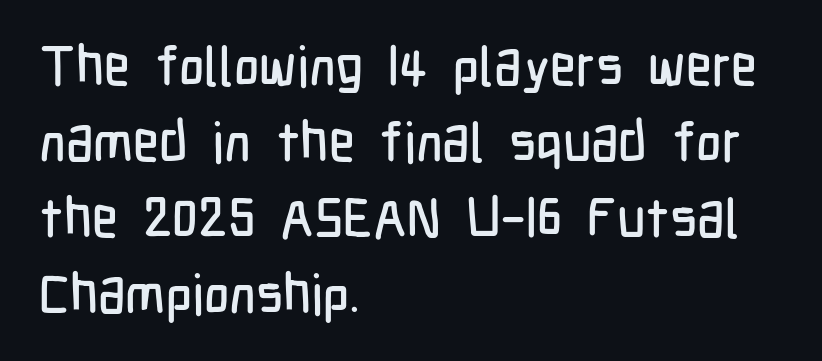
Q: Is the text italic (slanted)? A: No, it is upright.
Q: Is the typeface a serif or a sans-serif typeface? A: Sans-serif.
Q: Is the text underlined? A: No.
Q: How is the paragraph aligned? A: Left-aligned.
Q: Is the spacing between letters normal or unusually wide? A: Normal.
Q: Is the spacing between lines tight, normal or loose? A: Normal.
Q: Width (condensed, normal, or wide)? A: Condensed.
Q: Stroke contrast? A: Low.
Q: x-height? A: Medium.
Q: Monospaced? A: No.
